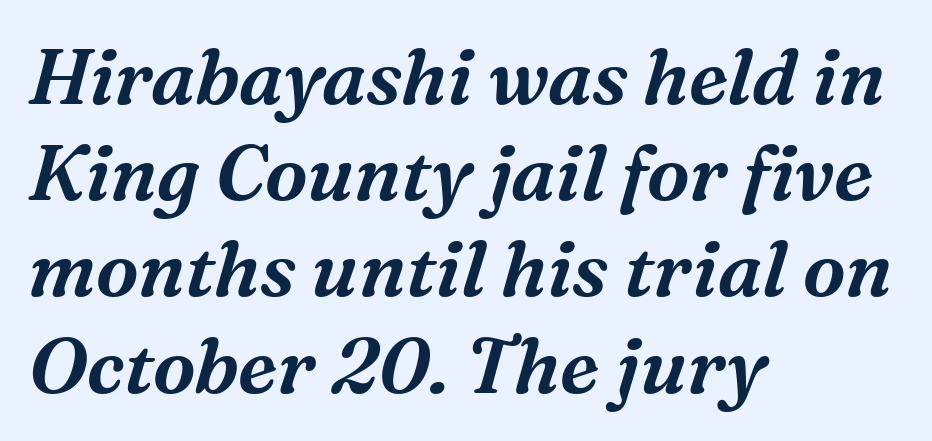
{"serif": "yes", "italic": "yes", "lean": "right", "slant_degrees": 16, "width": "normal", "stroke_contrast": "medium", "x_height": "medium", "monospaced": "no", "underline": "no", "align": "left", "line_spacing": "normal", "line_spacing_ratio": 1.25, "letter_spacing": "normal", "letter_spacing_em": 0.0, "glyph_px": 77}
